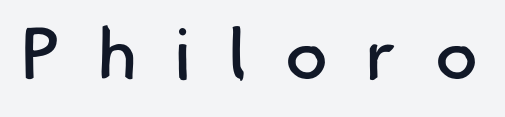
{"serif": "no", "bold": "no", "weight": "regular", "width": "normal", "stroke_contrast": "low", "x_height": "small", "monospaced": "no", "underline": "no", "letter_spacing": "wide", "letter_spacing_em": 0.49, "glyph_px": 74}
